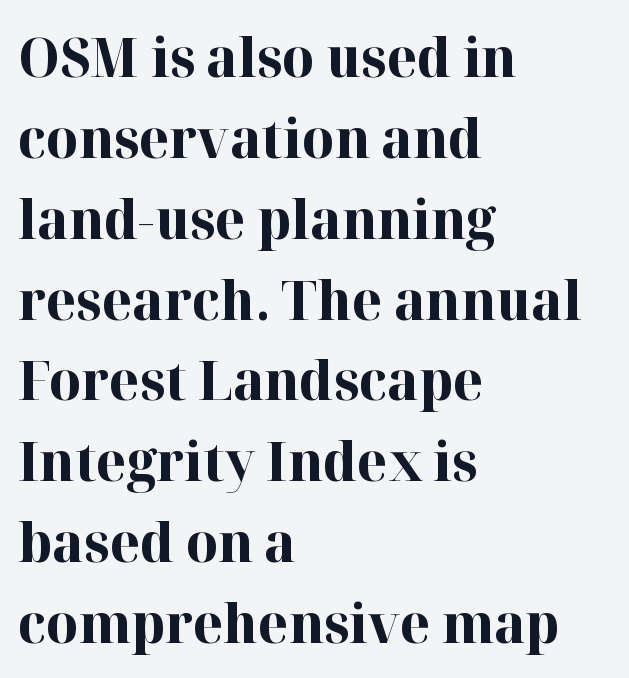
Q: Is the text bold? A: Yes.
Q: Is the text italic (slanted)? A: No, it is upright.
Q: Is the typeface a serif or a sans-serif typeface? A: Serif.
Q: Is the text underlined? A: No.
Q: How is the paragraph aligned? A: Left-aligned.
Q: Is the spacing between letters normal or unusually wide? A: Normal.
Q: Is the spacing between lines tight, normal or loose? A: Normal.
Q: Width (condensed, normal, or wide)? A: Normal.
Q: Stroke contrast? A: High.
Q: x-height? A: Medium.
Q: Monospaced? A: No.
